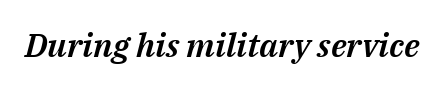
The image shows 33 px text type, italic (leaning right); set normal letter spacing, not underlined; medium stroke contrast and a medium x-height.
